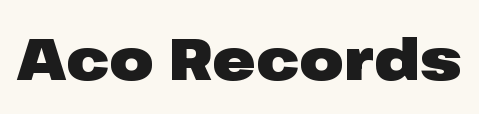
The image shows 58 px heavy, wide sans-serif type, upright; set normal letter spacing, not underlined; low stroke contrast and a medium x-height.
